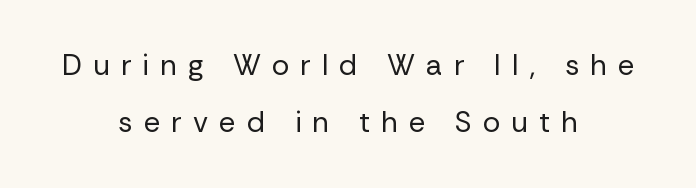
{"serif": "no", "italic": "no", "bold": "no", "weight": "regular", "width": "normal", "stroke_contrast": "low", "x_height": "medium", "monospaced": "no", "underline": "no", "align": "center", "line_spacing": "loose", "line_spacing_ratio": 1.97, "letter_spacing": "wide", "letter_spacing_em": 0.38, "glyph_px": 29}
